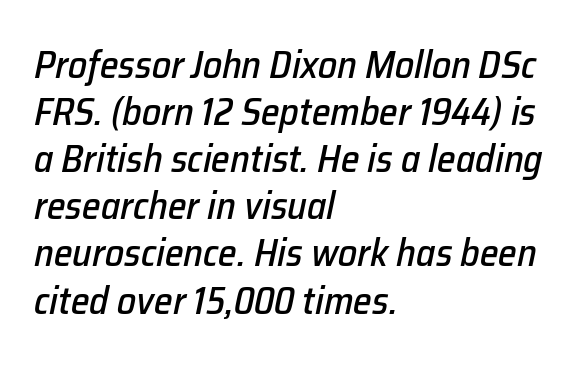
Q: Is the text italic (slanted)? A: Yes, it leans right by about 12 degrees.
Q: Is the text underlined? A: No.
Q: How is the paragraph aligned? A: Left-aligned.
Q: Is the spacing between letters normal or unusually wide? A: Normal.
Q: Width (condensed, normal, or wide)? A: Normal.
Q: Stroke contrast? A: Low.
Q: x-height? A: Medium.
Q: Monospaced? A: No.
